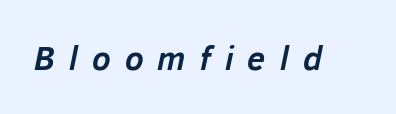
{"italic": "yes", "lean": "right", "slant_degrees": 12, "bold": "yes", "weight": "semibold", "width": "normal", "stroke_contrast": "low", "x_height": "medium", "monospaced": "no", "underline": "no", "letter_spacing": "wide", "letter_spacing_em": 0.43, "glyph_px": 33}
